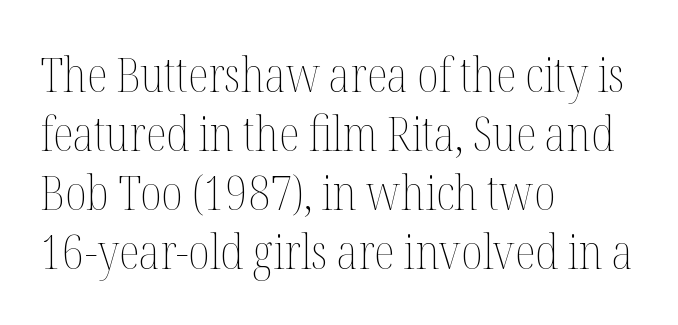
{"italic": "no", "bold": "no", "weight": "thin", "width": "condensed", "stroke_contrast": "medium", "x_height": "medium", "monospaced": "no", "underline": "no", "align": "left", "line_spacing_ratio": 1.23, "letter_spacing": "normal", "letter_spacing_em": 0.0, "glyph_px": 48}
